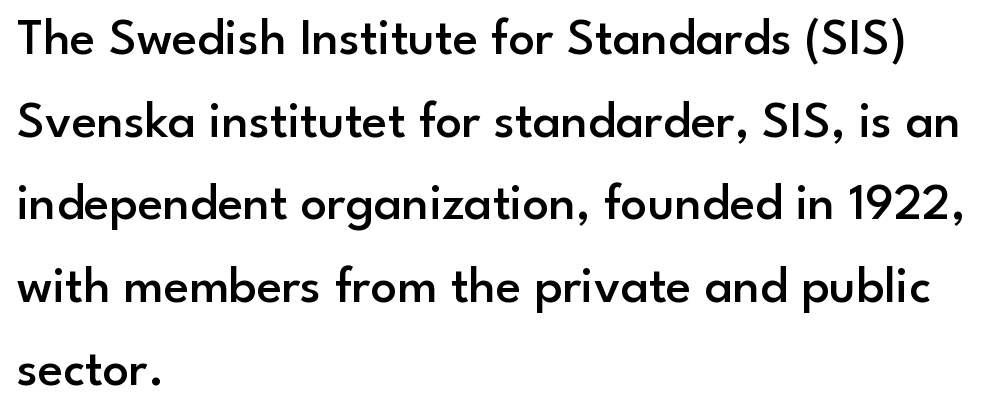
Q: Is the text bold? A: Semi-bold.
Q: Is the text italic (slanted)? A: No, it is upright.
Q: Is the typeface a serif or a sans-serif typeface? A: Sans-serif.
Q: Is the text underlined? A: No.
Q: How is the paragraph aligned? A: Left-aligned.
Q: Is the spacing between letters normal or unusually wide? A: Normal.
Q: Is the spacing between lines tight, normal or loose? A: Normal.
Q: Width (condensed, normal, or wide)? A: Normal.
Q: Stroke contrast? A: Low.
Q: x-height? A: Small.
Q: Monospaced? A: No.
